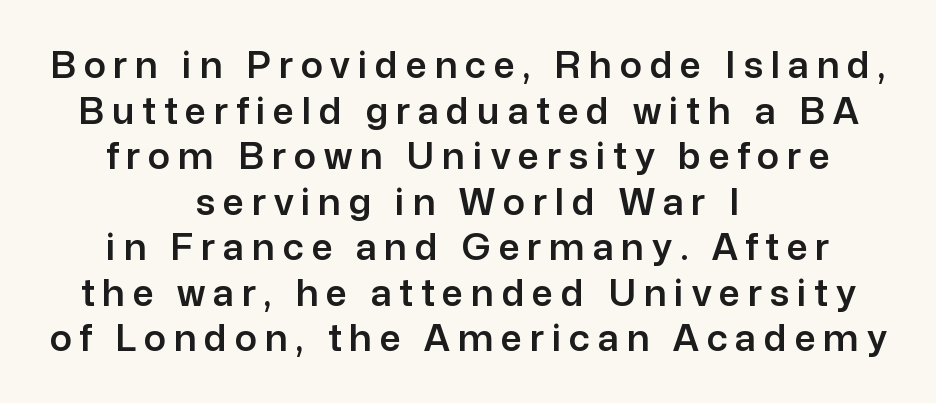
The image shows 37 px sans-serif type, upright; set centered, line spacing 1.23x, unusually wide letter spacing (+0.21 em), not underlined; low stroke contrast and a medium x-height.
